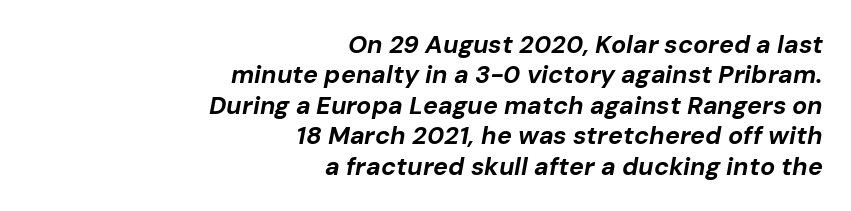
{"italic": "yes", "lean": "right", "slant_degrees": 10, "bold": "yes", "underline": "no", "align": "right", "line_spacing_ratio": 1.22, "letter_spacing": "normal", "letter_spacing_em": 0.0, "glyph_px": 25}
